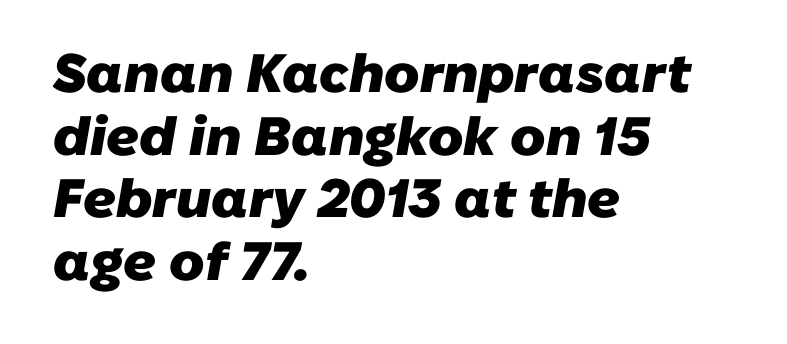
{"serif": "no", "bold": "yes", "weight": "heavy", "width": "normal", "stroke_contrast": "low", "x_height": "medium", "monospaced": "no", "underline": "no", "align": "left", "line_spacing_ratio": 1.16, "letter_spacing": "normal", "letter_spacing_em": 0.0, "glyph_px": 54}
